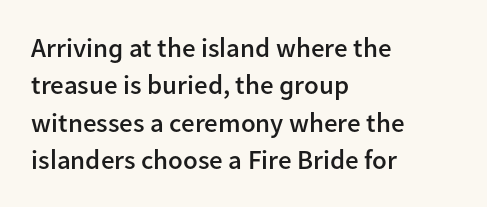
The image shows 27 px text type, upright; set left-aligned, normal line spacing (1.38x), normal letter spacing, not underlined.
